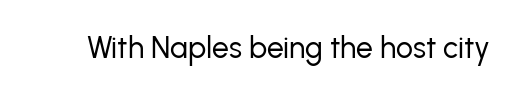
Nope, not italic — everything's standing straight. No letter is thick-stroked: the sample isn't bold. Plain, unruled lines of type. I'd call this a sans setting — the letters go barefoot. Here the designer chose a conventional face with non-uniform glyph widths. The tracking reads as untouched default to a designer's eye.
